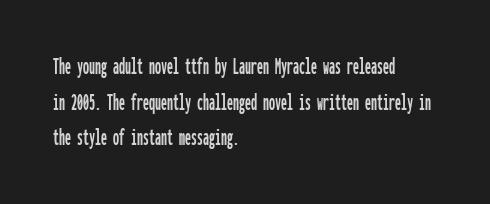
{"italic": "no", "underline": "no", "align": "left", "line_spacing": "normal", "line_spacing_ratio": 1.48, "letter_spacing": "normal", "letter_spacing_em": 0.0, "glyph_px": 24}
